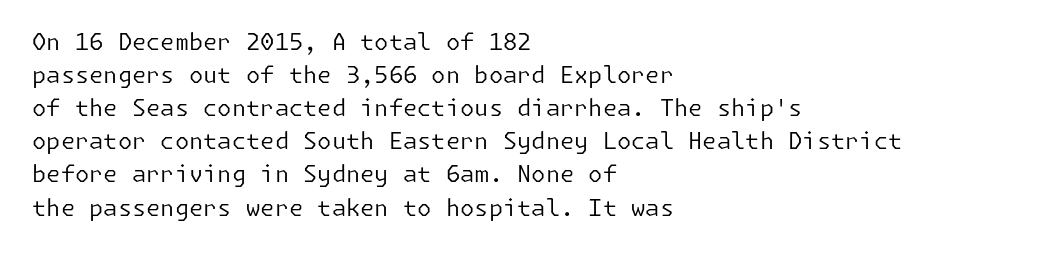
{"italic": "no", "bold": "no", "underline": "no", "align": "left", "line_spacing": "normal", "line_spacing_ratio": 1.44, "letter_spacing": "normal", "letter_spacing_em": 0.0, "glyph_px": 23}
